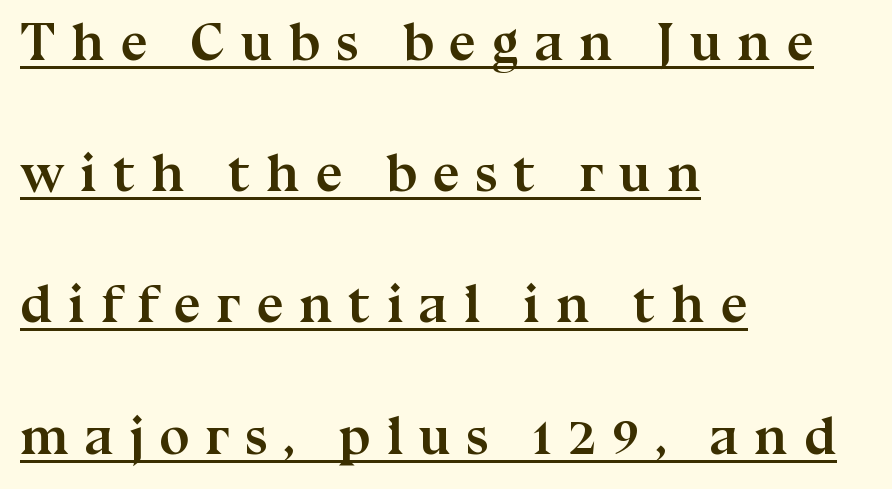
A dark, heavy texture on the line: the type is bold. Proportional: the letters do not fall into vertical columns. The passage is arranged the way most books set body copy — flush left. Does the leading feel generous? Absolutely, it's lavish. In terms of letterspacing, this is a distinctly airy, spread setting.
